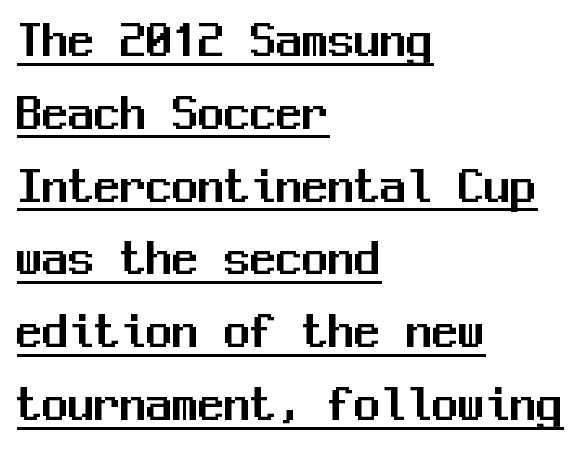
{"serif": "no", "italic": "no", "width": "normal", "stroke_contrast": "medium", "x_height": "medium", "monospaced": "yes", "underline": "yes", "align": "left", "line_spacing": "normal", "line_spacing_ratio": 1.4, "letter_spacing": "normal", "letter_spacing_em": 0.0, "glyph_px": 52}
